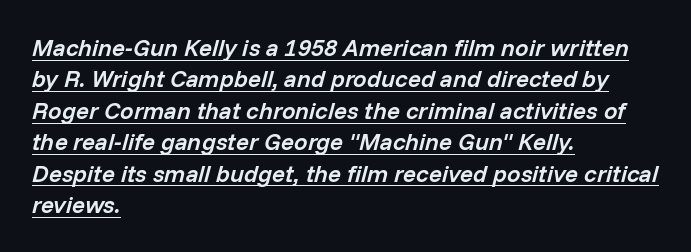
{"italic": "yes", "lean": "right", "slant_degrees": 14, "bold": "semi", "underline": "yes", "align": "left", "line_spacing": "normal", "line_spacing_ratio": 1.31, "letter_spacing": "normal", "letter_spacing_em": 0.0, "glyph_px": 24}
